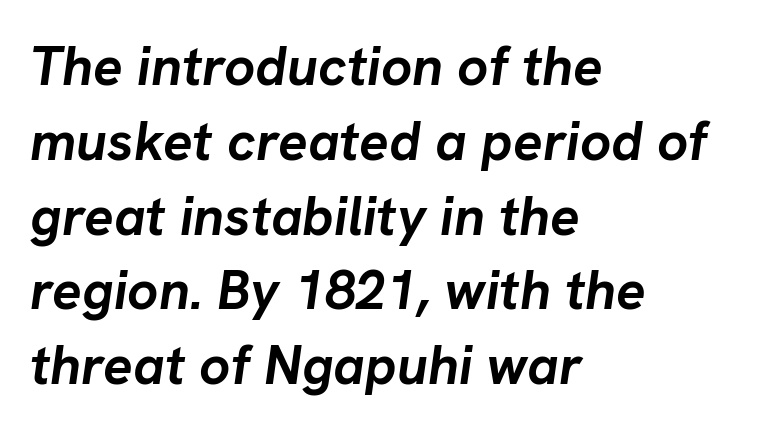
The image shows 55 px semibold type, italic (leaning right); set left-aligned, normal line spacing (1.36x), normal letter spacing, not underlined; low stroke contrast and a medium x-height.
